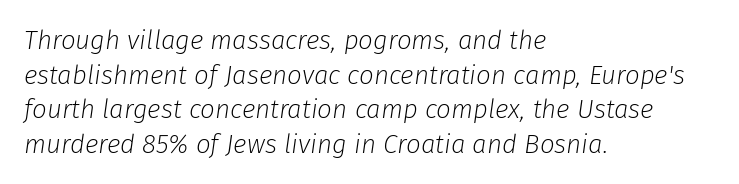
The image shows 26 px text type, italic (leaning right); set left-aligned, normal line spacing (1.33x), normal letter spacing, not underlined.
